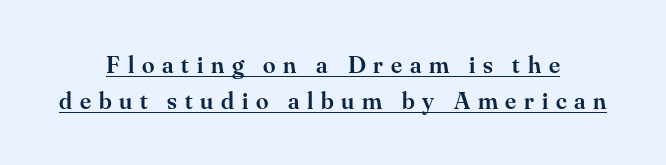
The image shows 25 px text type, upright; set centered, normal line spacing (1.45x), unusually wide letter spacing (+0.31 em), underlined.
